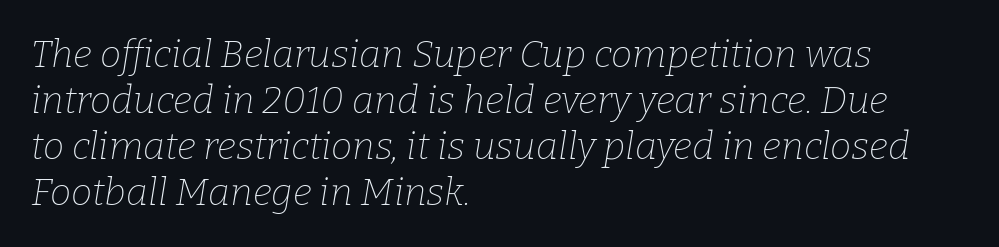
In terms of posture, this sample is oblique. The characters display serif detailing at their extremities. The letters advance in unequal steps, a hallmark of proportional type. This rendering leaves character spacing at its baseline value. Plain, unruled lines of type. Alignment: flush left.
